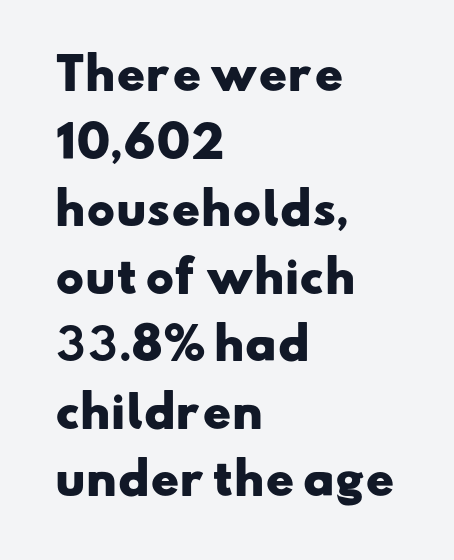
{"serif": "no", "bold": "yes", "weight": "heavy", "width": "wide", "stroke_contrast": "low", "x_height": "small", "monospaced": "no", "underline": "no", "align": "left", "line_spacing": "normal", "line_spacing_ratio": 1.57, "letter_spacing": "normal", "letter_spacing_em": 0.0, "glyph_px": 43}
